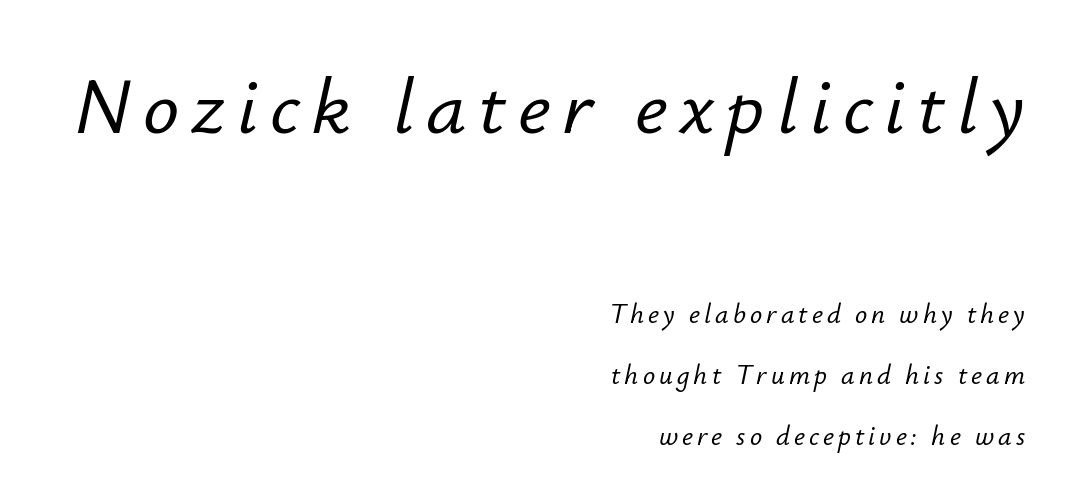
{"italic": "yes", "lean": "right", "slant_degrees": 12, "width": "normal", "stroke_contrast": "low", "x_height": "small", "monospaced": "no", "underline": "no", "align": "right", "line_spacing": "loose", "line_spacing_ratio": 2.27, "larger_block": "first", "size_ratio": 2.96, "glyph_px": 80}
